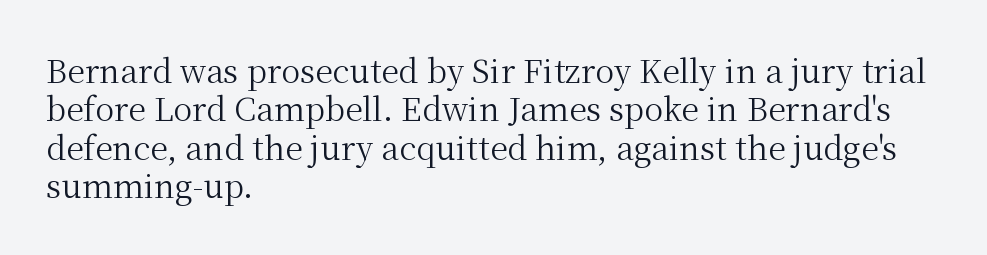
{"serif": "yes", "italic": "no", "bold": "no", "weight": "regular", "width": "normal", "stroke_contrast": "medium", "x_height": "medium", "monospaced": "no", "underline": "no", "align": "left", "line_spacing_ratio": 1.2, "letter_spacing": "normal", "letter_spacing_em": 0.0, "glyph_px": 32}
